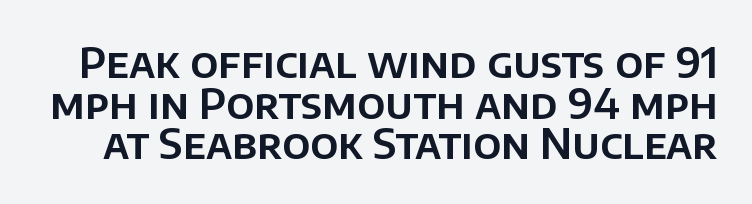
The image shows 42 px sans-serif type, upright; set tight line spacing (0.97x), normal letter spacing, not underlined; low stroke contrast and a large x-height.
